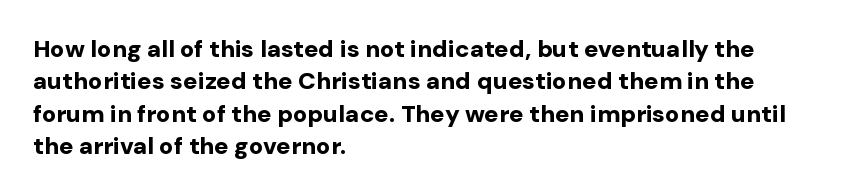
Q: Is the text bold? A: Yes.
Q: Is the text italic (slanted)? A: No, it is upright.
Q: Is the text underlined? A: No.
Q: How is the paragraph aligned? A: Left-aligned.
Q: Is the spacing between letters normal or unusually wide? A: Normal.
Q: Is the spacing between lines tight, normal or loose? A: Normal.
